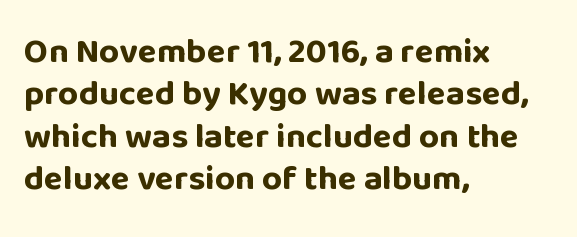
The image shows 35 px bold sans-serif type, upright; set left-aligned, line spacing 1.21x, normal letter spacing, not underlined; low stroke contrast and a large x-height.
